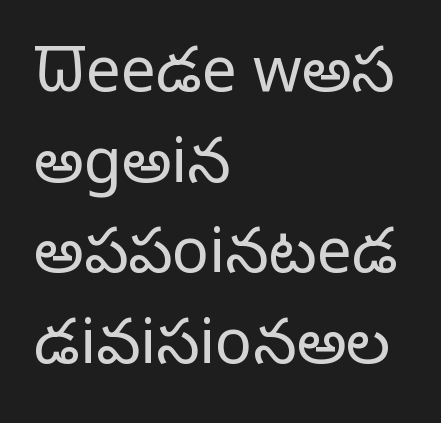
Q: Is the text bold? A: No.
Q: Is the text italic (slanted)? A: No, it is upright.
Q: Is the typeface a serif or a sans-serif typeface? A: Sans-serif.
Q: Is the text underlined? A: No.
Q: How is the paragraph aligned? A: Left-aligned.
Q: Is the spacing between letters normal or unusually wide? A: Normal.
Q: Is the spacing between lines tight, normal or loose? A: Normal.
Q: Width (condensed, normal, or wide)? A: Normal.
Q: Stroke contrast? A: Low.
Q: x-height? A: Medium.
Q: Monospaced? A: No.
